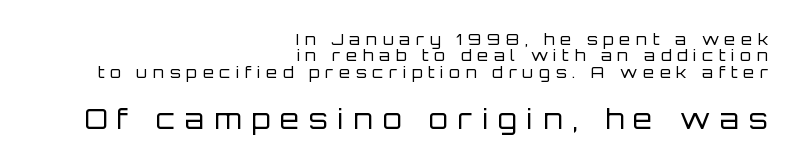
The image shows 28 px regular-weight sans-serif type, upright; set right-aligned, tight line spacing (1.03x), unusually wide letter spacing (+0.35 em), not underlined; the second (bottom) block is 1.75x larger; low stroke contrast and a large x-height.
